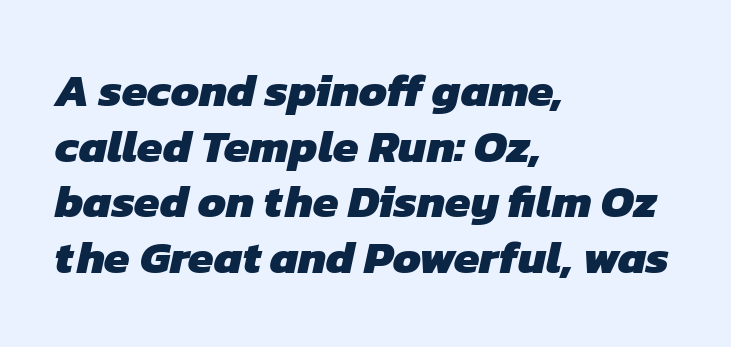
The image shows 46 px heavy sans-serif type; set left-aligned, line spacing 1.21x, normal letter spacing, not underlined; low stroke contrast and a medium x-height.
